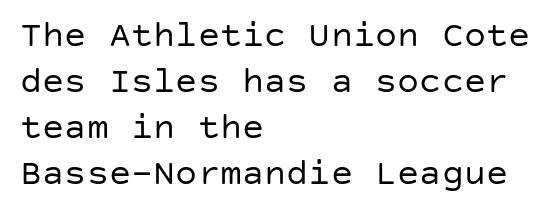
Q: Is the text bold? A: No.
Q: Is the text italic (slanted)? A: No, it is upright.
Q: Is the typeface a serif or a sans-serif typeface? A: Sans-serif.
Q: Is the text underlined? A: No.
Q: How is the paragraph aligned? A: Left-aligned.
Q: Is the spacing between letters normal or unusually wide? A: Normal.
Q: Width (condensed, normal, or wide)? A: Normal.
Q: Stroke contrast? A: Low.
Q: x-height? A: Large.
